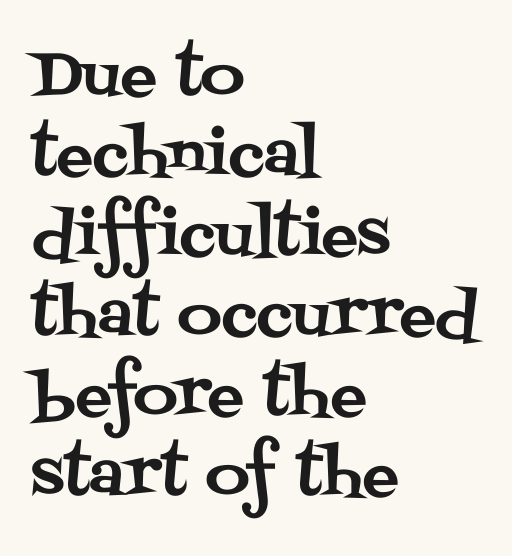
{"serif": "yes", "italic": "no", "width": "normal", "stroke_contrast": "medium", "x_height": "large", "monospaced": "no", "underline": "no", "align": "left", "line_spacing": "normal", "line_spacing_ratio": 1.31, "letter_spacing": "normal", "letter_spacing_em": 0.0, "glyph_px": 61}
